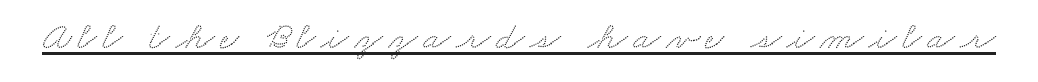
Does the type have serifs? Yes, each stem ends in a small foot. The rendering uses natural spacing where letterforms have individual widths. This sample carries an underscore along the baseline area.
